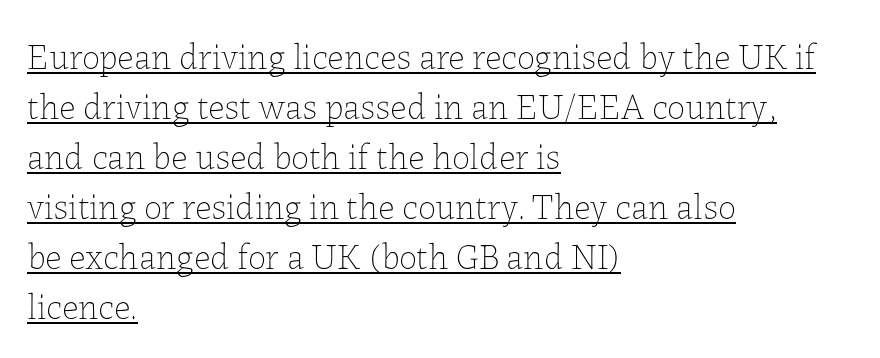
Q: Is the text bold? A: No.
Q: Is the text italic (slanted)? A: No, it is upright.
Q: Is the text underlined? A: Yes.
Q: How is the paragraph aligned? A: Left-aligned.
Q: Is the spacing between letters normal or unusually wide? A: Normal.
Q: Is the spacing between lines tight, normal or loose? A: Normal.
Q: Width (condensed, normal, or wide)? A: Normal.
Q: Stroke contrast? A: Low.
Q: x-height? A: Medium.
Q: Monospaced? A: No.
